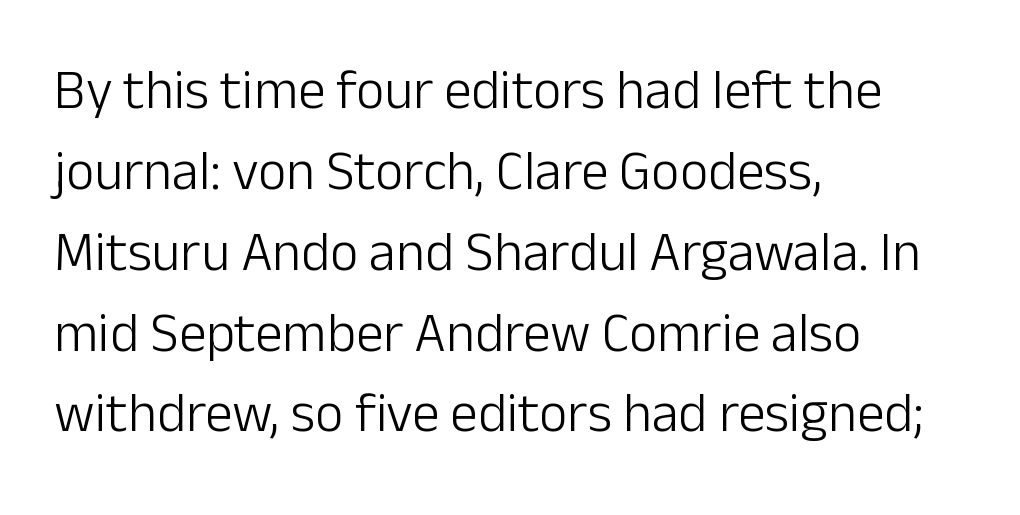
The image shows 55 px light sans-serif type, upright; set left-aligned, normal line spacing (1.47x), normal letter spacing, not underlined; low stroke contrast and a medium x-height.
